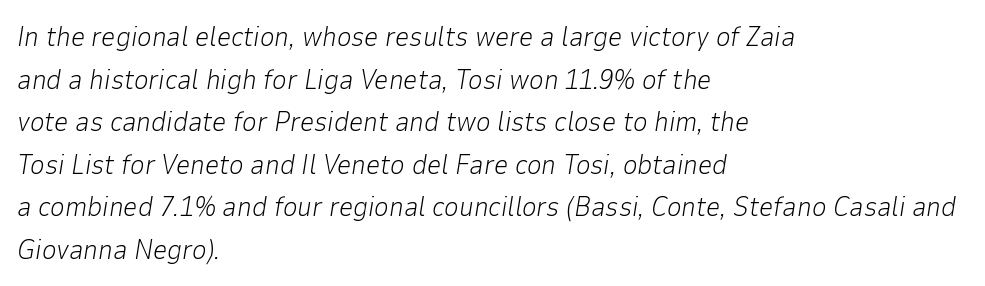
{"italic": "yes", "lean": "right", "slant_degrees": 9, "bold": "no", "weight": "light", "width": "normal", "stroke_contrast": "low", "x_height": "medium", "monospaced": "no", "underline": "no", "align": "left", "line_spacing": "normal", "line_spacing_ratio": 1.52, "letter_spacing": "normal", "letter_spacing_em": 0.0, "glyph_px": 28}
